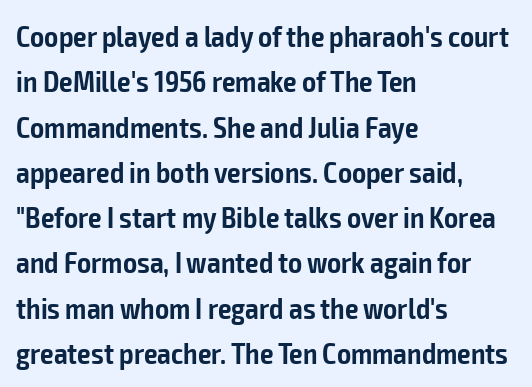
{"serif": "no", "italic": "no", "bold": "semi", "weight": "semibold", "width": "condensed", "stroke_contrast": "low", "x_height": "medium", "monospaced": "no", "underline": "no", "align": "left", "line_spacing": "normal", "line_spacing_ratio": 1.51, "letter_spacing": "normal", "letter_spacing_em": 0.0, "glyph_px": 30}
